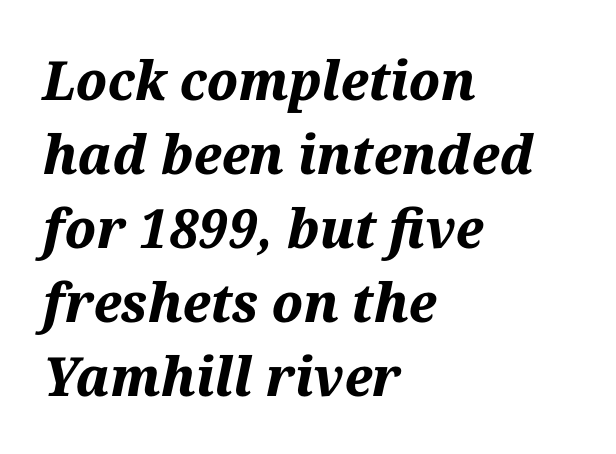
The image shows 54 px bold type, italic (leaning right); set left-aligned, normal line spacing (1.37x), normal letter spacing, not underlined; medium stroke contrast and a medium x-height.
